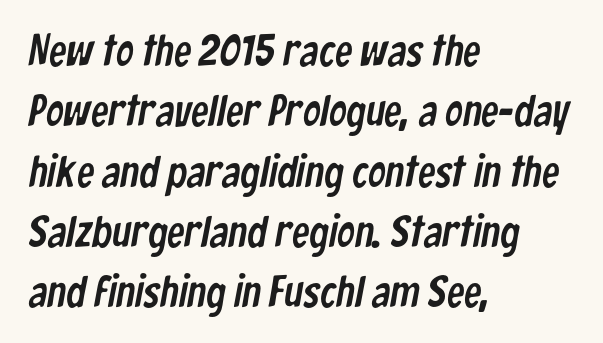
{"serif": "no", "width": "condensed", "stroke_contrast": "low", "x_height": "medium", "monospaced": "no", "underline": "no", "align": "left", "line_spacing": "normal", "line_spacing_ratio": 1.37, "letter_spacing": "normal", "letter_spacing_em": 0.0, "glyph_px": 44}
